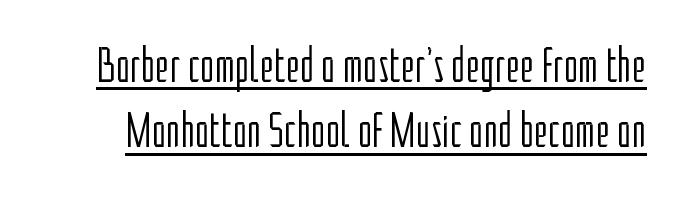
{"serif": "no", "italic": "no", "bold": "no", "weight": "light", "width": "condensed", "stroke_contrast": "low", "x_height": "medium", "monospaced": "no", "underline": "yes", "line_spacing": "normal", "line_spacing_ratio": 1.33, "letter_spacing": "normal", "letter_spacing_em": 0.0, "glyph_px": 49}
